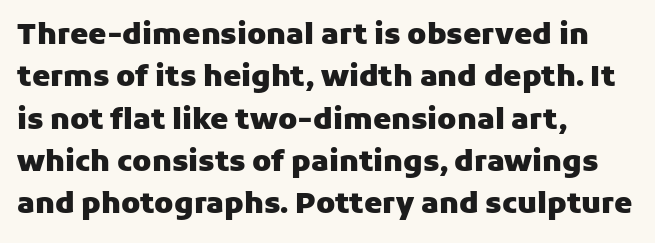
{"serif": "no", "italic": "no", "bold": "yes", "weight": "heavy", "width": "normal", "stroke_contrast": "low", "x_height": "medium", "monospaced": "no", "underline": "no", "align": "left", "line_spacing": "normal", "line_spacing_ratio": 1.46, "letter_spacing": "normal", "letter_spacing_em": 0.0, "glyph_px": 29}
